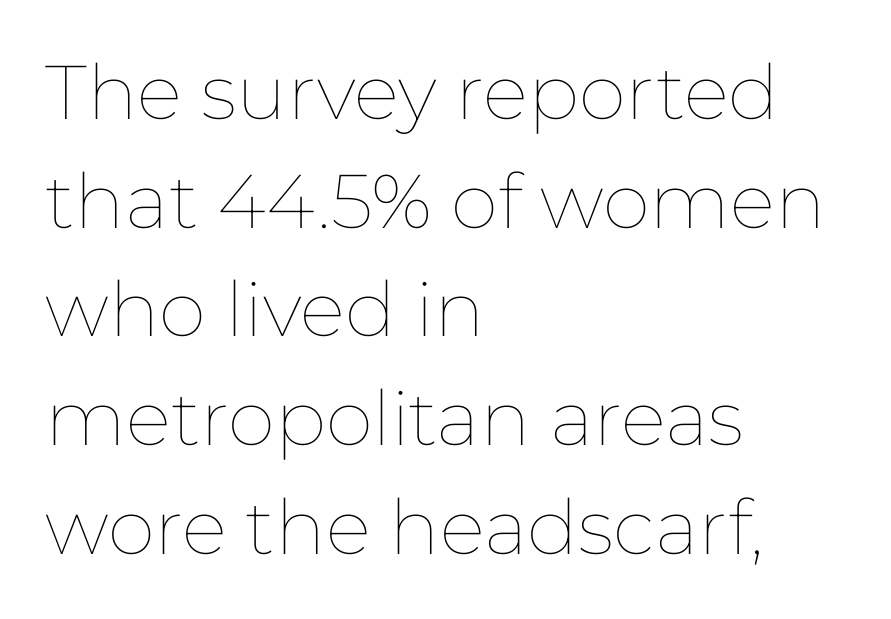
The image shows 76 px thin type, upright; set left-aligned, normal line spacing (1.43x), normal letter spacing, not underlined; low stroke contrast and a medium x-height.
